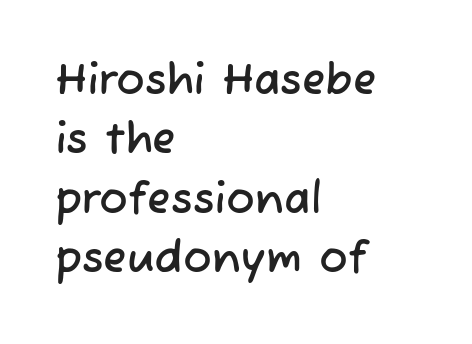
{"serif": "no", "width": "normal", "stroke_contrast": "low", "x_height": "medium", "monospaced": "no", "underline": "no", "align": "left", "line_spacing": "normal", "line_spacing_ratio": 1.38, "letter_spacing": "normal", "letter_spacing_em": 0.0, "glyph_px": 43}
